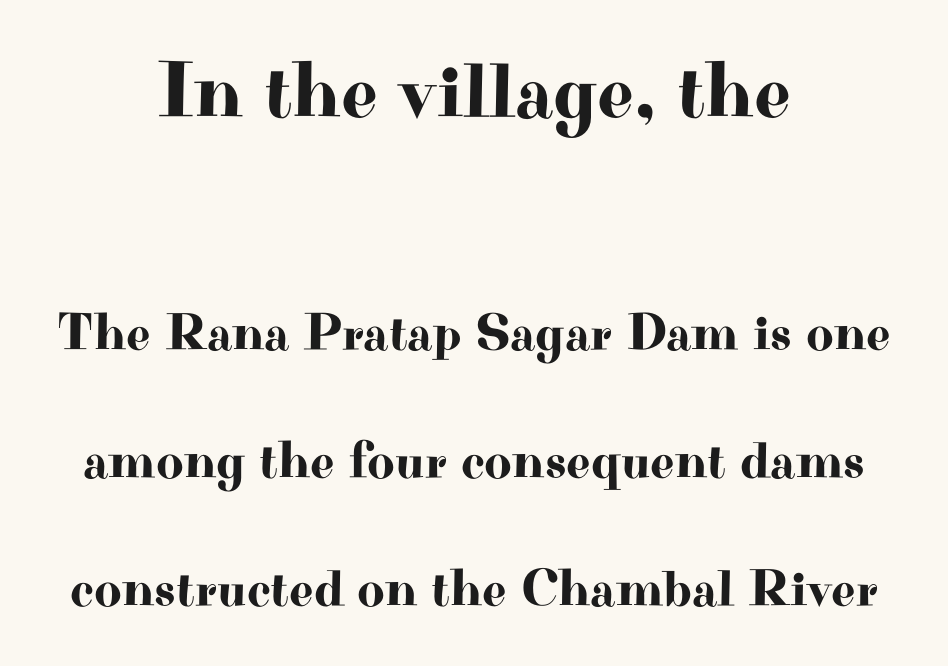
The image shows 80 px wide serif type, upright; set centered, loose line spacing (2.42x), normal letter spacing, not underlined; the first (top) block is 1.51x larger; high stroke contrast and a small x-height.
